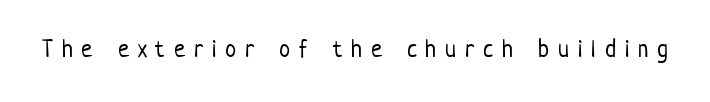
The specimen reads as upright at a glance. Plain, unruled lines of type. Each word looks stretched out because of the extra space between its letters. The typesetting does not lean heavy: it is not bold.
